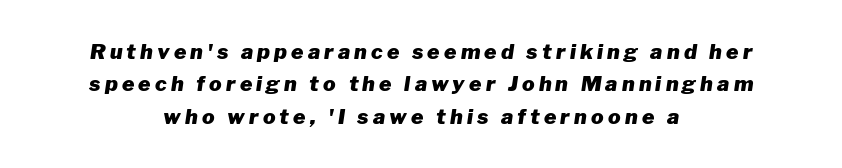
Q: Is the text bold? A: Yes.
Q: Is the text italic (slanted)? A: Yes, it leans right by about 8 degrees.
Q: Is the text underlined? A: No.
Q: How is the paragraph aligned? A: Centered.
Q: Is the spacing between letters normal or unusually wide? A: Unusually wide.
Q: Is the spacing between lines tight, normal or loose? A: Normal.
